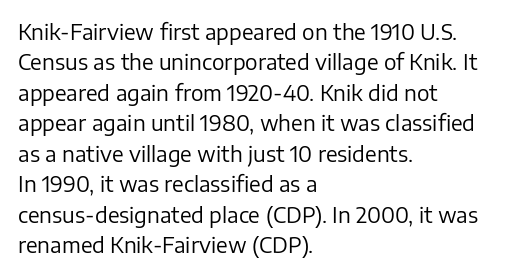
{"italic": "no", "bold": "no", "underline": "no", "align": "left", "line_spacing": "normal", "line_spacing_ratio": 1.45, "letter_spacing": "normal", "letter_spacing_em": 0.0, "glyph_px": 21}
